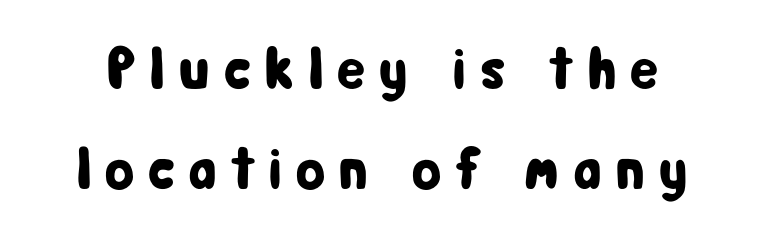
You could not count columns in this text — the font is proportionally spaced. Note: no serifs on the glyphs. The string is rendered with underlining switched off. Does extra space separate the letters? Yes, quite a lot of it.
